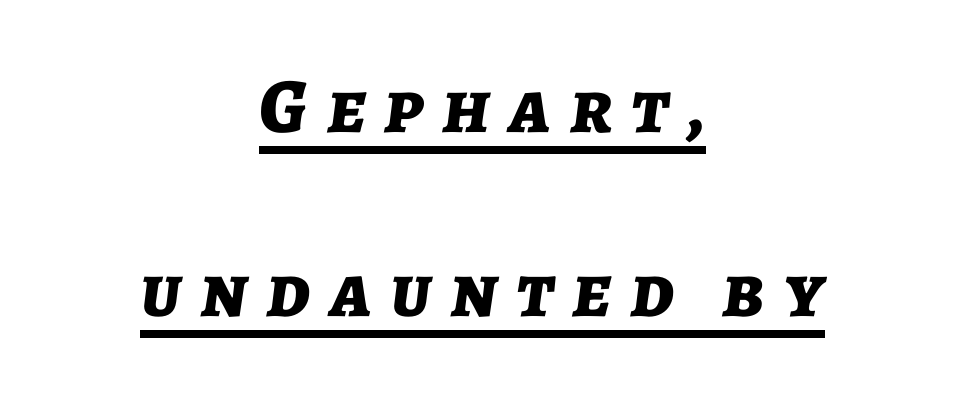
The image shows 78 px bold type, italic (leaning right); set centered, loose line spacing (2.36x), unusually wide letter spacing (+0.24 em), underlined; low stroke contrast and a medium x-height.
